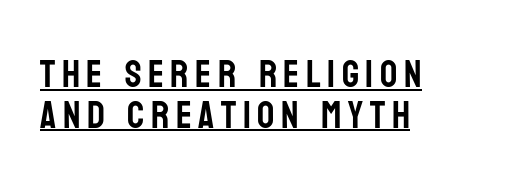
{"serif": "no", "italic": "no", "width": "condensed", "stroke_contrast": "low", "x_height": "large", "monospaced": "no", "underline": "yes", "align": "left", "line_spacing": "tight", "line_spacing_ratio": 1.07, "glyph_px": 38}
